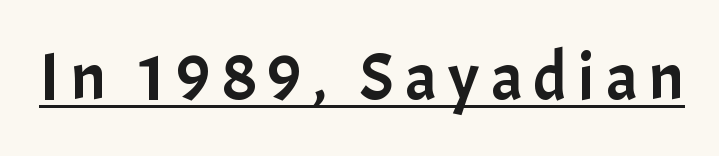
Q: Is the text italic (slanted)? A: No, it is upright.
Q: Is the typeface a serif or a sans-serif typeface? A: Sans-serif.
Q: Is the text underlined? A: Yes.
Q: Width (condensed, normal, or wide)? A: Normal.
Q: Stroke contrast? A: Low.
Q: x-height? A: Medium.
Q: Monospaced? A: No.
